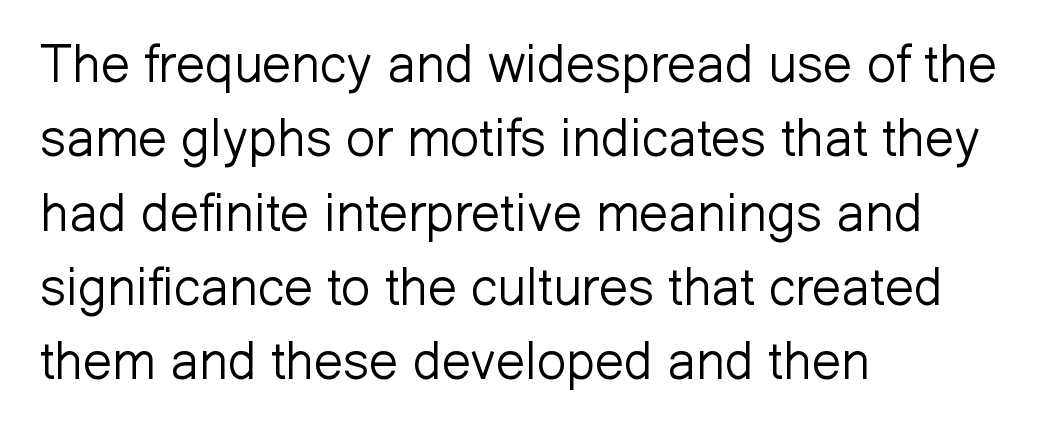
The image shows 52 px light sans-serif type, upright; set left-aligned, normal line spacing (1.43x), normal letter spacing, not underlined; low stroke contrast and a medium x-height.
